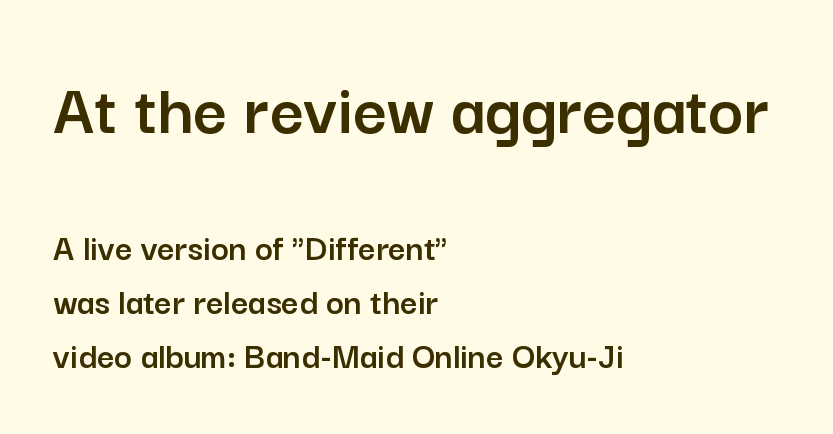
{"serif": "no", "italic": "no", "width": "normal", "stroke_contrast": "low", "x_height": "medium", "monospaced": "no", "underline": "no", "align": "left", "line_spacing": "normal", "line_spacing_ratio": 1.42, "letter_spacing": "normal", "letter_spacing_em": 0.0, "larger_block": "first", "size_ratio": 1.97, "glyph_px": 75}
